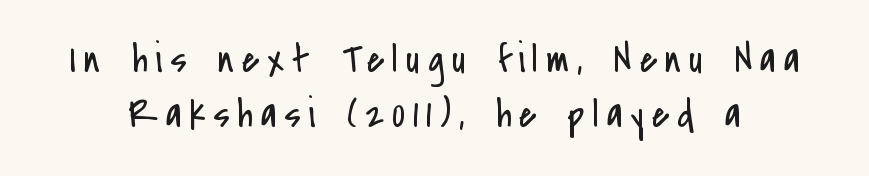
Does extra space separate the letters? Yes, quite a lot of it. Is there any slant? The stems are plumb. Each row of text sits above clean, open space. This sample has the flowing, uneven cadence of proportional lettering. This is not heavy type; no bold has been used.
